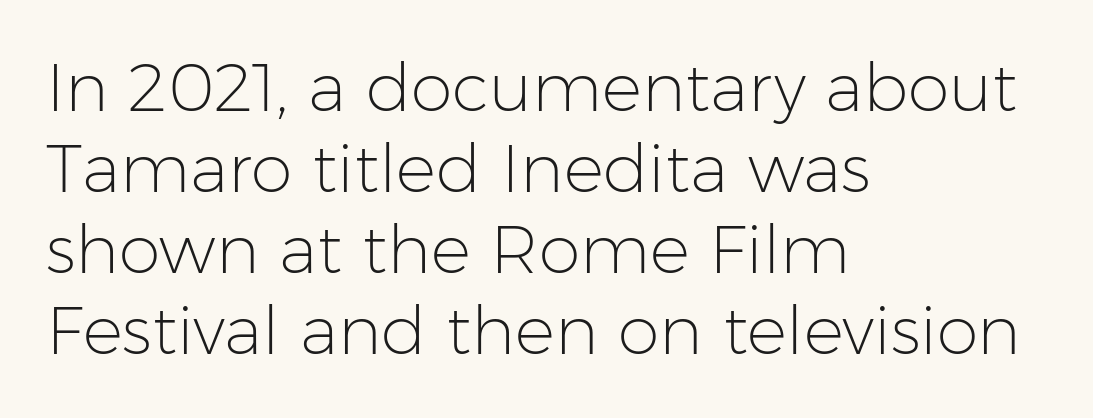
Q: Is the text bold? A: No.
Q: Is the text italic (slanted)? A: No, it is upright.
Q: Is the typeface a serif or a sans-serif typeface? A: Sans-serif.
Q: Is the text underlined? A: No.
Q: How is the paragraph aligned? A: Left-aligned.
Q: Is the spacing between letters normal or unusually wide? A: Normal.
Q: Width (condensed, normal, or wide)? A: Normal.
Q: Stroke contrast? A: Low.
Q: x-height? A: Medium.
Q: Monospaced? A: No.
